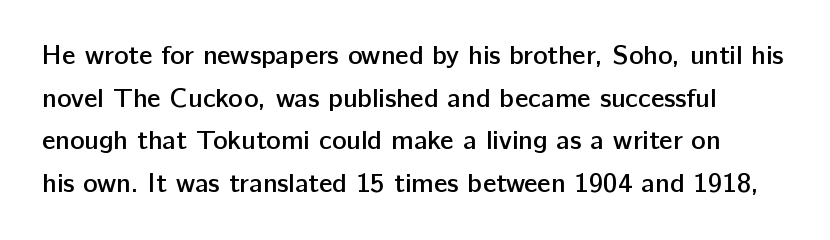
{"italic": "no", "bold": "semi", "underline": "no", "line_spacing": "normal", "line_spacing_ratio": 1.58, "letter_spacing": "normal", "letter_spacing_em": 0.0, "glyph_px": 27}
